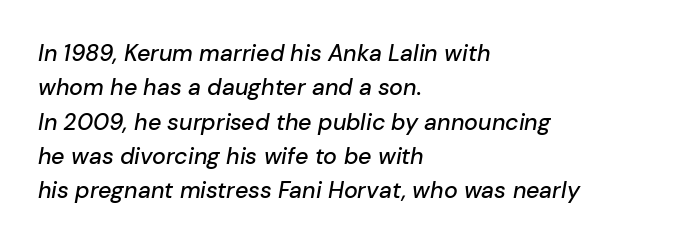
{"italic": "yes", "lean": "right", "slant_degrees": 10, "underline": "no", "align": "left", "line_spacing": "normal", "line_spacing_ratio": 1.49, "letter_spacing": "normal", "letter_spacing_em": 0.0, "glyph_px": 23}
